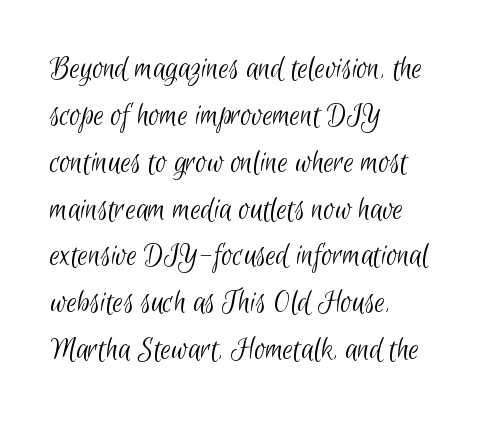
{"serif": "no", "bold": "no", "weight": "light", "width": "condensed", "stroke_contrast": "low", "x_height": "small", "monospaced": "no", "underline": "no", "align": "left", "line_spacing": "normal", "line_spacing_ratio": 1.42, "letter_spacing": "normal", "letter_spacing_em": 0.0, "glyph_px": 33}
